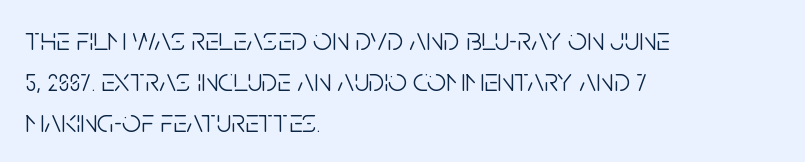
{"serif": "no", "italic": "no", "bold": "no", "weight": "light", "width": "condensed", "stroke_contrast": "low", "x_height": "large", "monospaced": "no", "underline": "no", "align": "left", "line_spacing_ratio": 1.24, "letter_spacing": "normal", "letter_spacing_em": 0.0, "glyph_px": 33}
